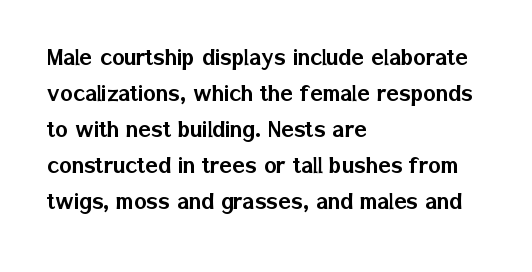
The image shows 26 px text type, upright; set left-aligned, normal line spacing (1.38x), normal letter spacing, not underlined.
